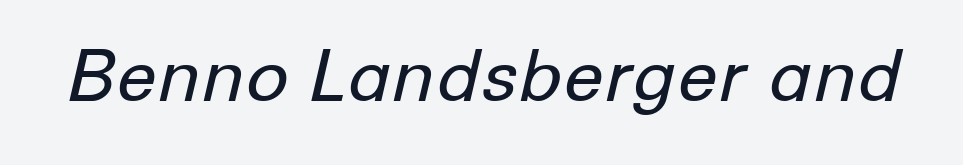
A quiet, ordinary-to-light weight characterises the typeface. If you drew a line through each stem, it would be angled. Anything drawn beneath the words? Only blank space. Each letter keeps its own natural width here, so spacing adapts to shape.
